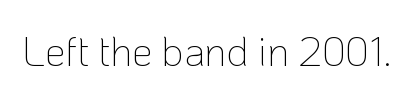
Q: Is the text bold? A: No.
Q: Is the text italic (slanted)? A: No, it is upright.
Q: Is the typeface a serif or a sans-serif typeface? A: Sans-serif.
Q: Is the text underlined? A: No.
Q: Is the spacing between letters normal or unusually wide? A: Normal.
Q: Width (condensed, normal, or wide)? A: Normal.
Q: Stroke contrast? A: Low.
Q: x-height? A: Medium.
Q: Monospaced? A: No.
